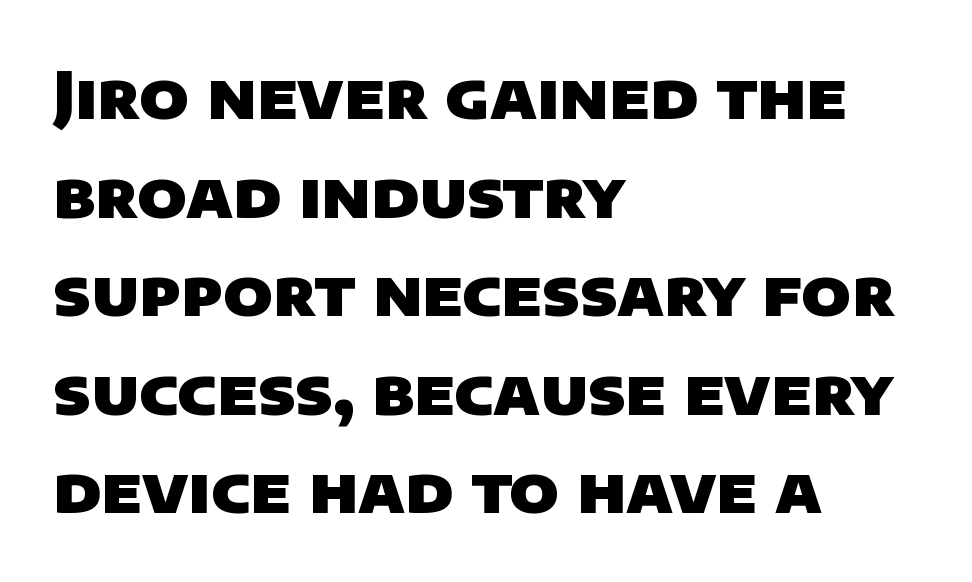
{"serif": "no", "bold": "yes", "weight": "heavy", "width": "normal", "stroke_contrast": "low", "x_height": "large", "monospaced": "no", "underline": "no", "align": "left", "line_spacing": "normal", "line_spacing_ratio": 1.54, "letter_spacing": "normal", "letter_spacing_em": 0.0, "glyph_px": 64}
